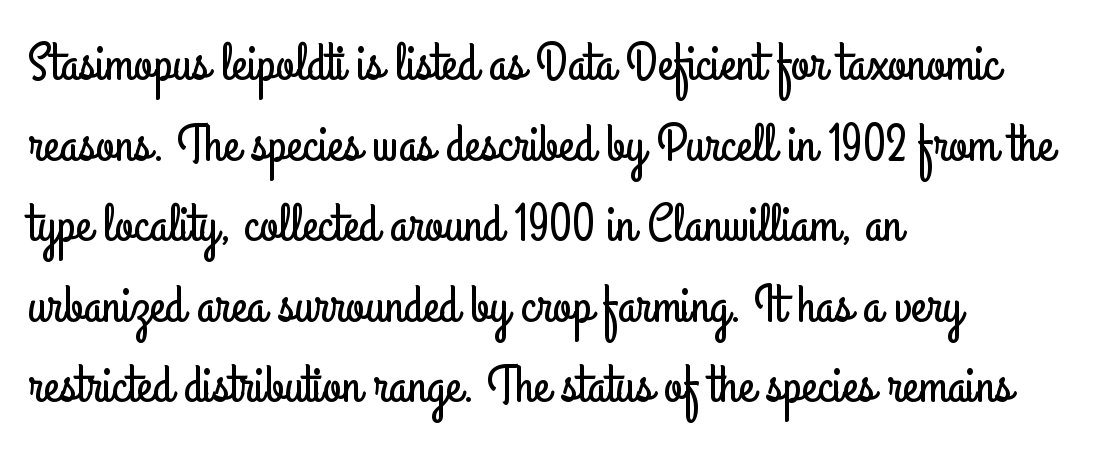
Note the varied advance widths — an 'i' is clearly narrower than an 'm'. The text was rendered using a sans face with plain stroke endings. Layout note: lines flush left. The block of text has a typical density, with ordinary space between rows. This sample uses plain, unmodified letter spacing.
